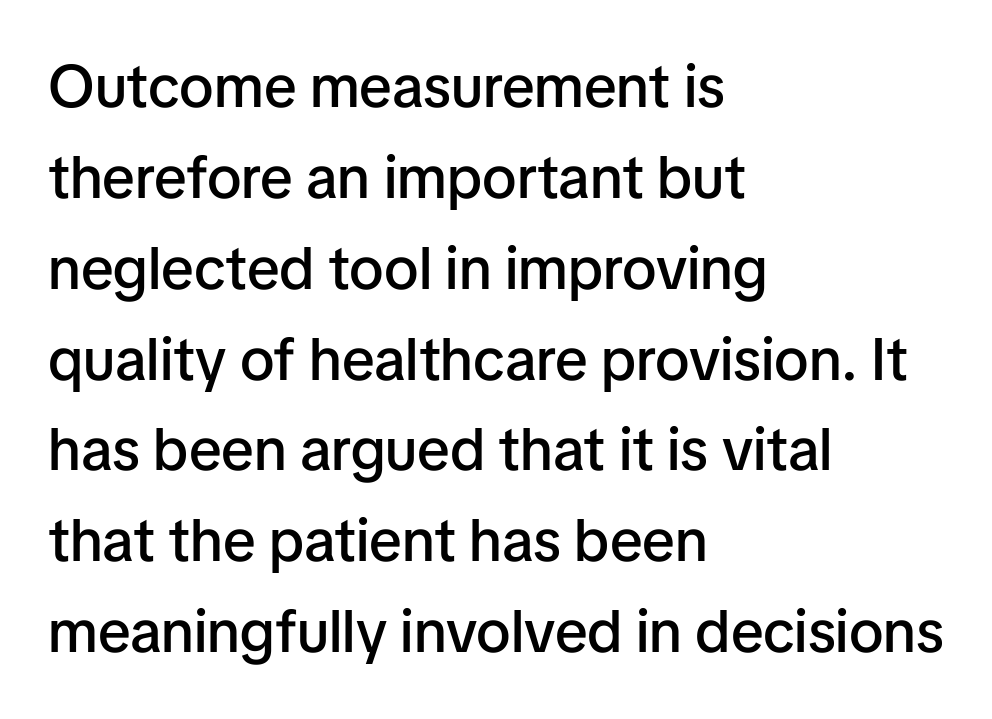
The image shows 59 px semibold sans-serif type, upright; set left-aligned, normal line spacing (1.54x), normal letter spacing, not underlined; low stroke contrast and a medium x-height.
